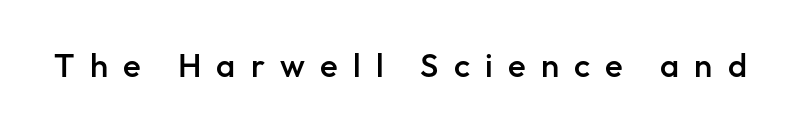
{"serif": "no", "italic": "no", "bold": "semi", "weight": "semibold", "width": "normal", "stroke_contrast": "low", "x_height": "medium", "monospaced": "no", "underline": "no", "letter_spacing": "wide", "letter_spacing_em": 0.46, "glyph_px": 33}
